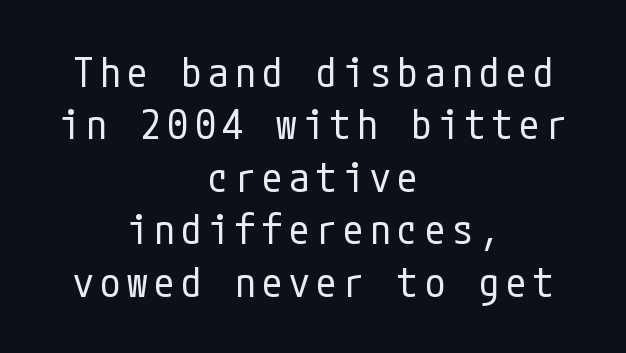
Q: Is the text bold? A: No.
Q: Is the text italic (slanted)? A: No, it is upright.
Q: Is the typeface a serif or a sans-serif typeface? A: Sans-serif.
Q: Is the text underlined? A: No.
Q: How is the paragraph aligned? A: Centered.
Q: Is the spacing between lines tight, normal or loose? A: Normal.
Q: Width (condensed, normal, or wide)? A: Condensed.
Q: Stroke contrast? A: Low.
Q: x-height? A: Medium.
